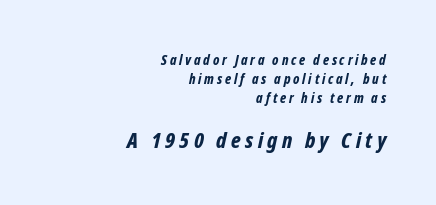
Q: Is the text bold? A: Yes.
Q: Is the text italic (slanted)? A: Yes, it leans right by about 12 degrees.
Q: Is the text underlined? A: No.
Q: How is the paragraph aligned? A: Right-aligned.
Q: Is the spacing between letters normal or unusually wide? A: Unusually wide.
Q: Is the spacing between lines tight, normal or loose? A: Normal.
Q: Which block of text is set in a larger size, the first (top) or the second (bottom)? A: The second (bottom) one.
